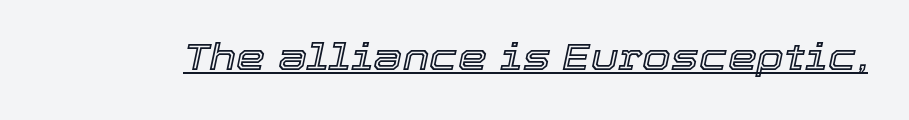
The image shows 37 px text type, italic (leaning right); set normal letter spacing, underlined; a medium x-height.
